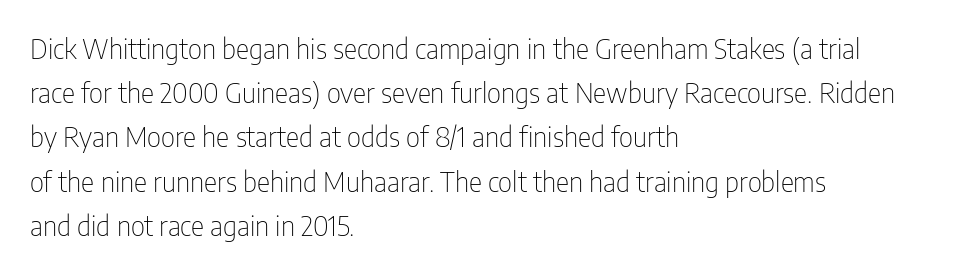
{"serif": "no", "italic": "no", "bold": "no", "weight": "thin", "width": "condensed", "stroke_contrast": "low", "x_height": "medium", "monospaced": "no", "underline": "no", "align": "left", "line_spacing": "normal", "line_spacing_ratio": 1.58, "letter_spacing": "normal", "letter_spacing_em": 0.0, "glyph_px": 28}
